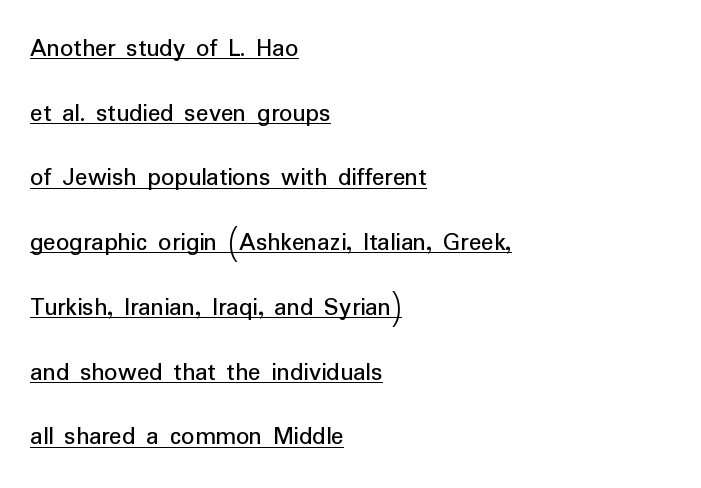
The image shows 26 px text type, upright; set left-aligned, loose line spacing (2.49x), normal letter spacing, underlined.
